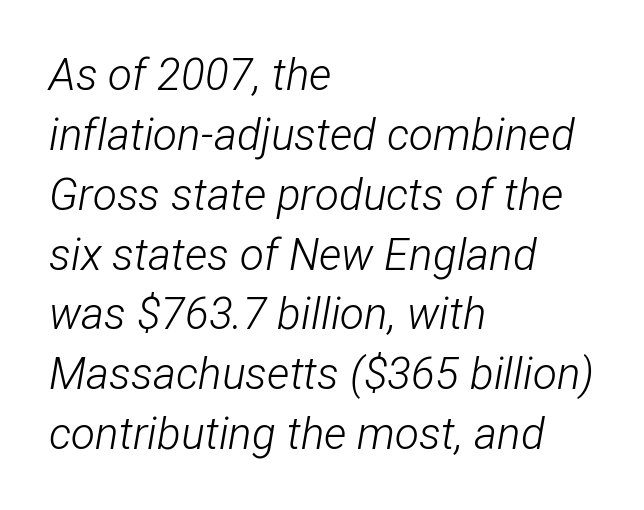
The image shows 44 px light, condensed type, italic (leaning right); set left-aligned, normal line spacing (1.36x), normal letter spacing, not underlined; low stroke contrast and a medium x-height.
